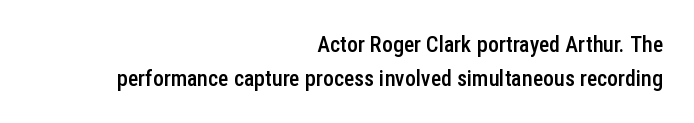
Q: Is the text bold? A: Semi-bold.
Q: Is the text italic (slanted)? A: No, it is upright.
Q: Is the text underlined? A: No.
Q: How is the paragraph aligned? A: Right-aligned.
Q: Is the spacing between letters normal or unusually wide? A: Normal.
Q: Is the spacing between lines tight, normal or loose? A: Normal.
